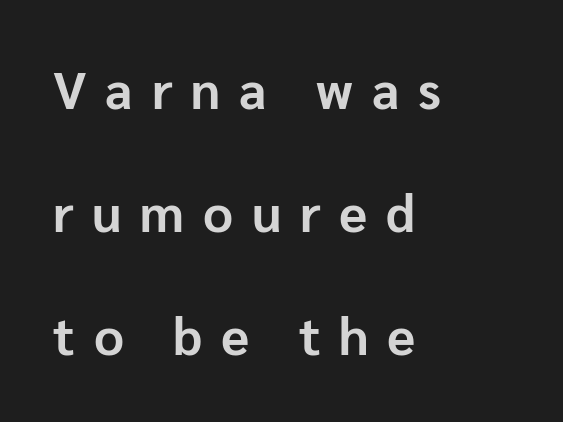
The image shows 52 px bold sans-serif type, upright; set left-aligned, loose line spacing (2.37x), unusually wide letter spacing (+0.36 em), not underlined; low stroke contrast and a medium x-height.
